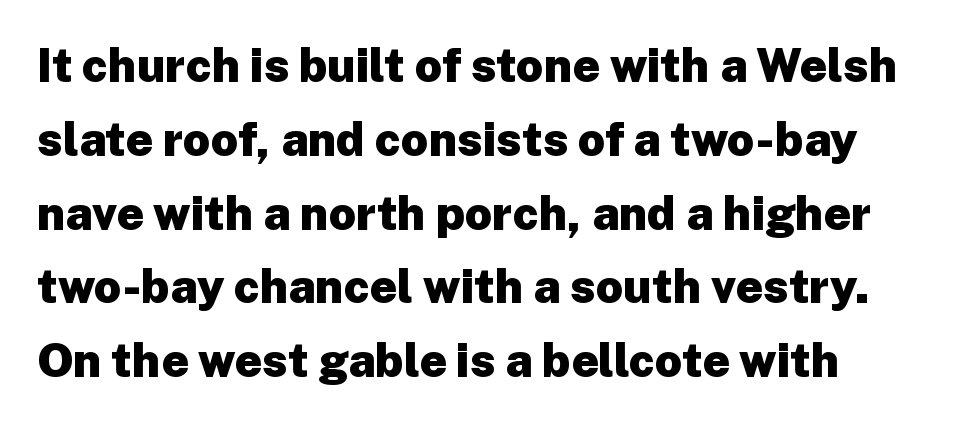
{"serif": "no", "italic": "no", "bold": "yes", "weight": "heavy", "width": "normal", "stroke_contrast": "low", "x_height": "medium", "monospaced": "no", "underline": "no", "line_spacing": "normal", "line_spacing_ratio": 1.57, "letter_spacing": "normal", "letter_spacing_em": 0.0, "glyph_px": 47}
